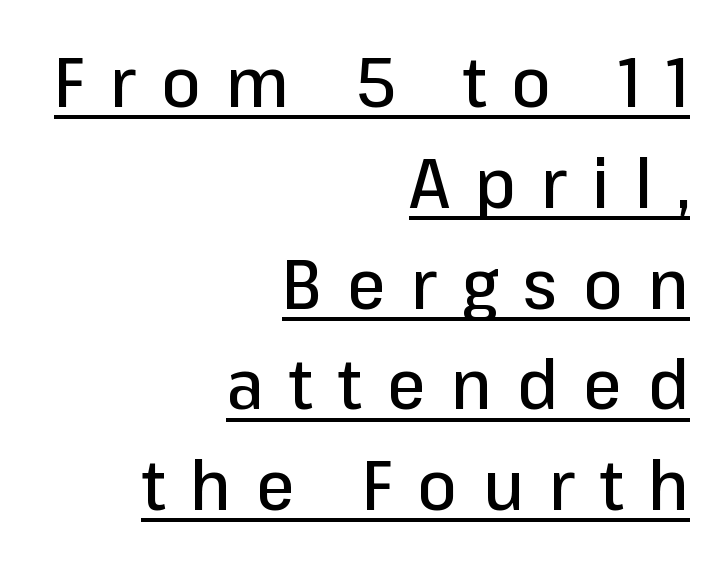
{"serif": "no", "italic": "no", "width": "normal", "stroke_contrast": "low", "x_height": "medium", "monospaced": "no", "underline": "yes", "align": "right", "line_spacing": "normal", "line_spacing_ratio": 1.44, "letter_spacing": "wide", "letter_spacing_em": 0.36, "glyph_px": 70}
